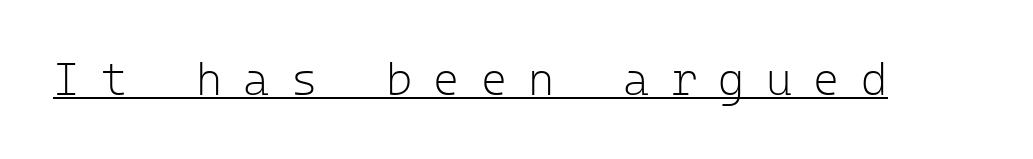
Q: Is the text bold? A: No.
Q: Is the text italic (slanted)? A: No, it is upright.
Q: Is the typeface a serif or a sans-serif typeface? A: Sans-serif.
Q: Is the text underlined? A: Yes.
Q: Is the spacing between letters normal or unusually wide? A: Unusually wide.
Q: Width (condensed, normal, or wide)? A: Normal.
Q: Stroke contrast? A: Low.
Q: x-height? A: Medium.
Q: Monospaced? A: Yes.
